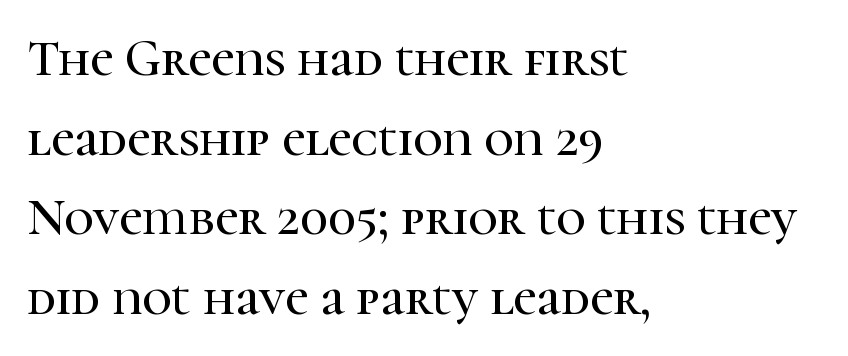
The image shows 51 px serif type, upright; set left-aligned, normal line spacing (1.56x), normal letter spacing, not underlined; high stroke contrast and a medium x-height.
